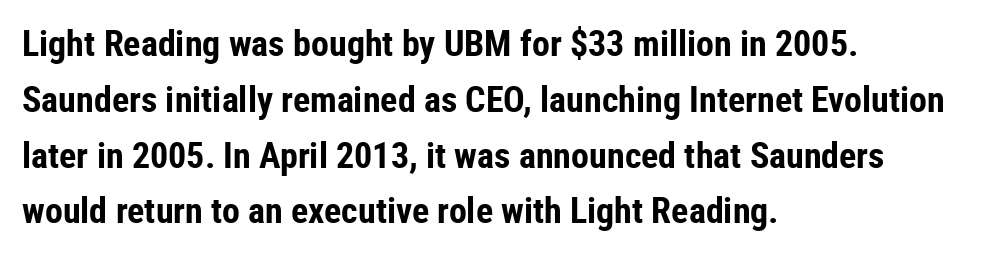
Q: Is the text bold? A: Yes.
Q: Is the text italic (slanted)? A: No, it is upright.
Q: Is the typeface a serif or a sans-serif typeface? A: Sans-serif.
Q: Is the text underlined? A: No.
Q: How is the paragraph aligned? A: Left-aligned.
Q: Is the spacing between letters normal or unusually wide? A: Normal.
Q: Is the spacing between lines tight, normal or loose? A: Normal.
Q: Width (condensed, normal, or wide)? A: Condensed.
Q: Stroke contrast? A: Low.
Q: x-height? A: Medium.
Q: Monospaced? A: No.
